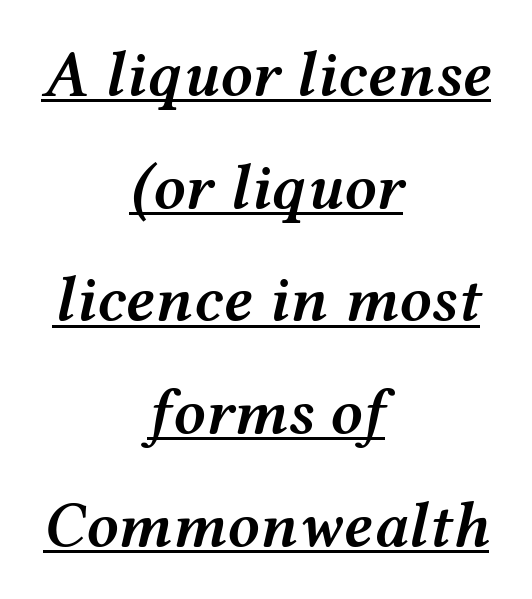
The image shows 64 px semibold, wide type, italic (leaning right); set centered, line spacing 1.76x, normal letter spacing, underlined; medium stroke contrast and a medium x-height.
